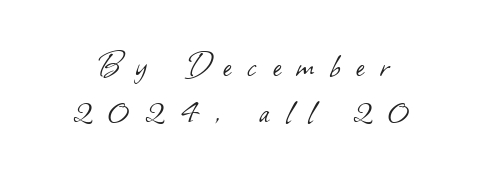
This reads as an unemphasized weight, regular at the heaviest. Each line is balanced around a shared central axis. Are there feet on the stems? There aren't — it's a sans. Note the varied advance widths — an 'i' is clearly narrower than an 'm'.
